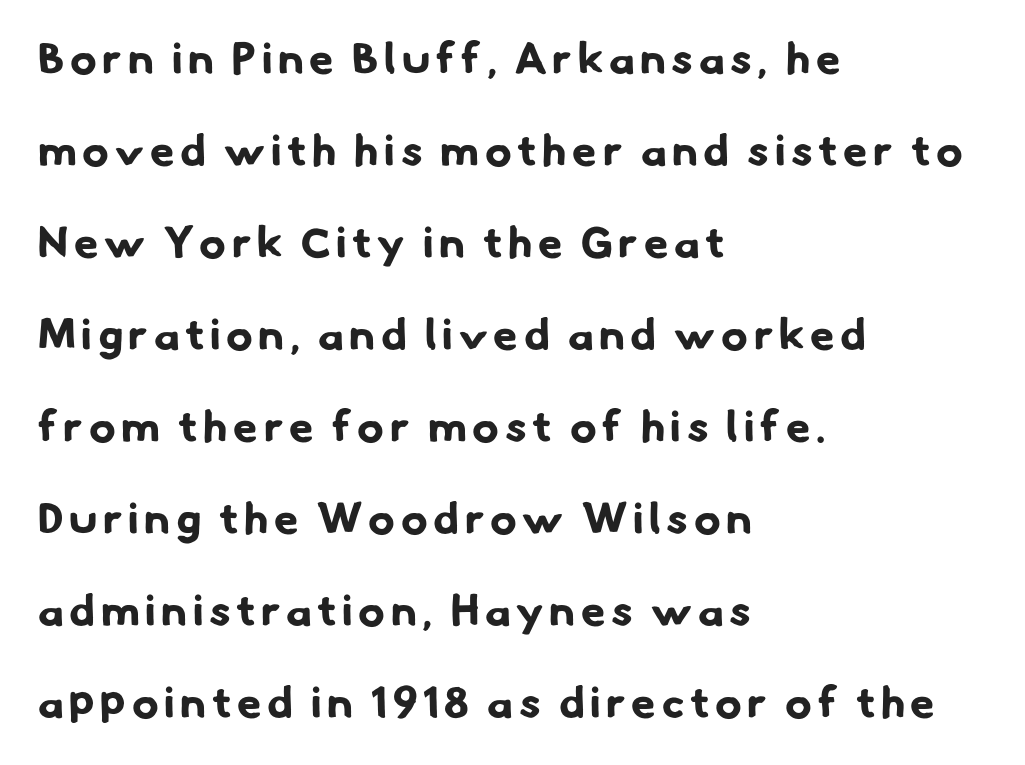
{"serif": "no", "bold": "yes", "weight": "bold", "width": "normal", "stroke_contrast": "low", "x_height": "small", "monospaced": "no", "underline": "no", "align": "left", "line_spacing": "loose", "line_spacing_ratio": 2.09, "glyph_px": 44}
